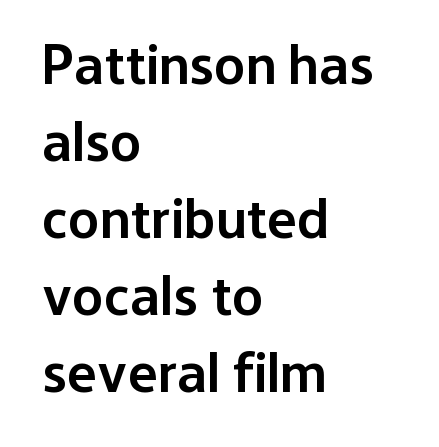
Stems and bowls a touch heavier than normal — semibold. Lines of text with bare space underneath. Every row of glyphs begins at an identical x-position on the left. Unlike italic type, these characters show no tilt at all. The designer went with a sans here, leaving each stem footless. Proportional: the letters do not fall into vertical columns.
